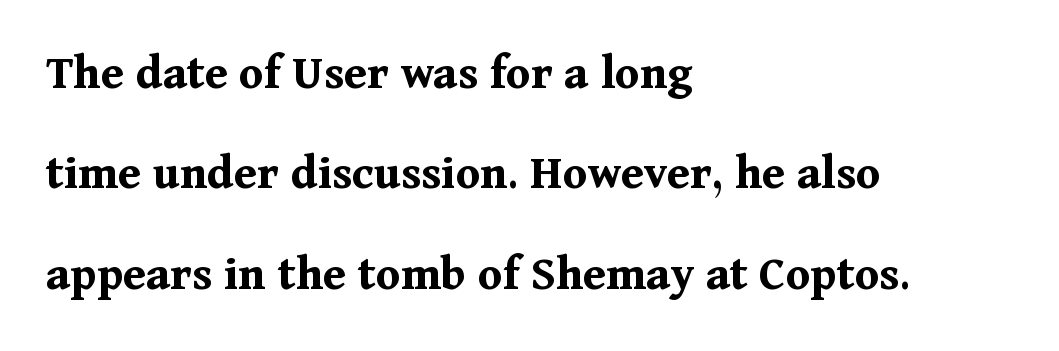
Q: Is the text bold? A: Yes.
Q: Is the text italic (slanted)? A: No, it is upright.
Q: Is the typeface a serif or a sans-serif typeface? A: Serif.
Q: Is the text underlined? A: No.
Q: How is the paragraph aligned? A: Left-aligned.
Q: Is the spacing between letters normal or unusually wide? A: Normal.
Q: Is the spacing between lines tight, normal or loose? A: Loose.
Q: Width (condensed, normal, or wide)? A: Normal.
Q: Stroke contrast? A: Medium.
Q: x-height? A: Medium.
Q: Monospaced? A: No.
